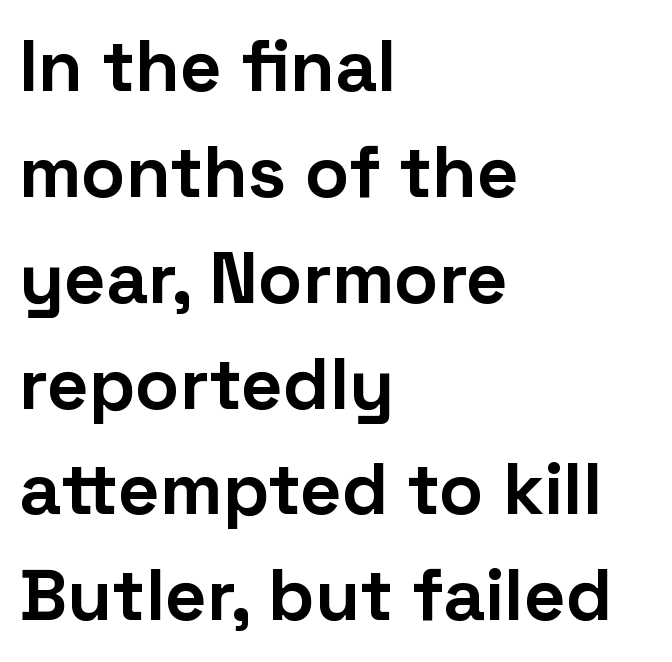
Q: Is the text bold? A: Yes.
Q: Is the text italic (slanted)? A: No, it is upright.
Q: Is the typeface a serif or a sans-serif typeface? A: Sans-serif.
Q: Is the text underlined? A: No.
Q: How is the paragraph aligned? A: Left-aligned.
Q: Is the spacing between letters normal or unusually wide? A: Normal.
Q: Is the spacing between lines tight, normal or loose? A: Normal.
Q: Width (condensed, normal, or wide)? A: Normal.
Q: Stroke contrast? A: Low.
Q: x-height? A: Medium.
Q: Monospaced? A: No.
